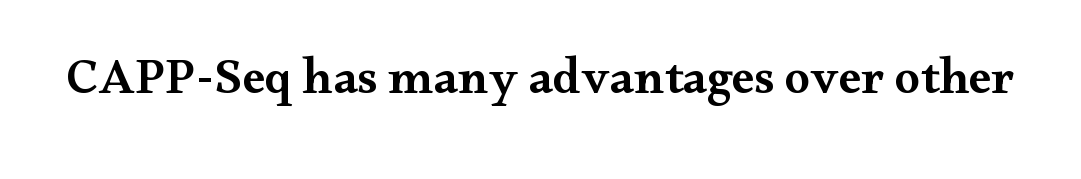
Q: Is the text bold? A: Semi-bold.
Q: Is the text italic (slanted)? A: No, it is upright.
Q: Is the typeface a serif or a sans-serif typeface? A: Serif.
Q: Is the text underlined? A: No.
Q: Is the spacing between letters normal or unusually wide? A: Normal.
Q: Width (condensed, normal, or wide)? A: Wide.
Q: Stroke contrast? A: Medium.
Q: x-height? A: Small.
Q: Monospaced? A: No.
